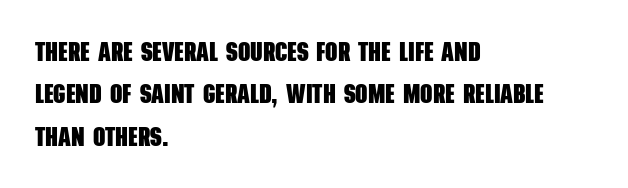
Q: Is the text bold? A: Yes.
Q: Is the text underlined? A: No.
Q: How is the paragraph aligned? A: Left-aligned.
Q: Is the spacing between letters normal or unusually wide? A: Normal.
Q: Is the spacing between lines tight, normal or loose? A: Normal.
